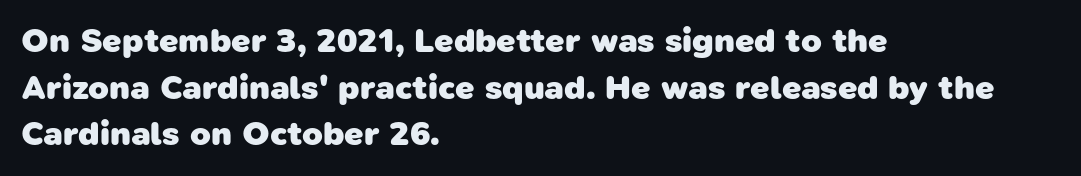
{"serif": "no", "bold": "yes", "weight": "heavy", "width": "normal", "stroke_contrast": "low", "x_height": "medium", "monospaced": "no", "underline": "no", "align": "left", "line_spacing": "normal", "line_spacing_ratio": 1.37, "letter_spacing": "normal", "letter_spacing_em": 0.0, "glyph_px": 34}
